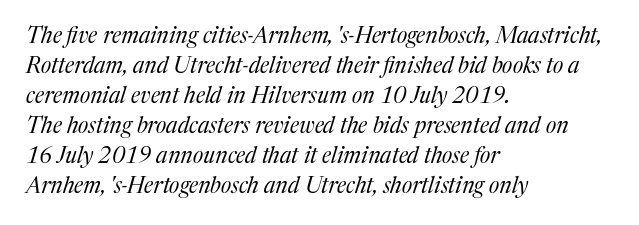
The characters are drawn with everyday or finer stroke widths. The text block is weighted toward the left margin, trailing off unevenly rightward. Italic? Definitely — the glyphs are oblique. A bare baseline throughout the passage. Students, observe: this is what conventionally led text looks like.
